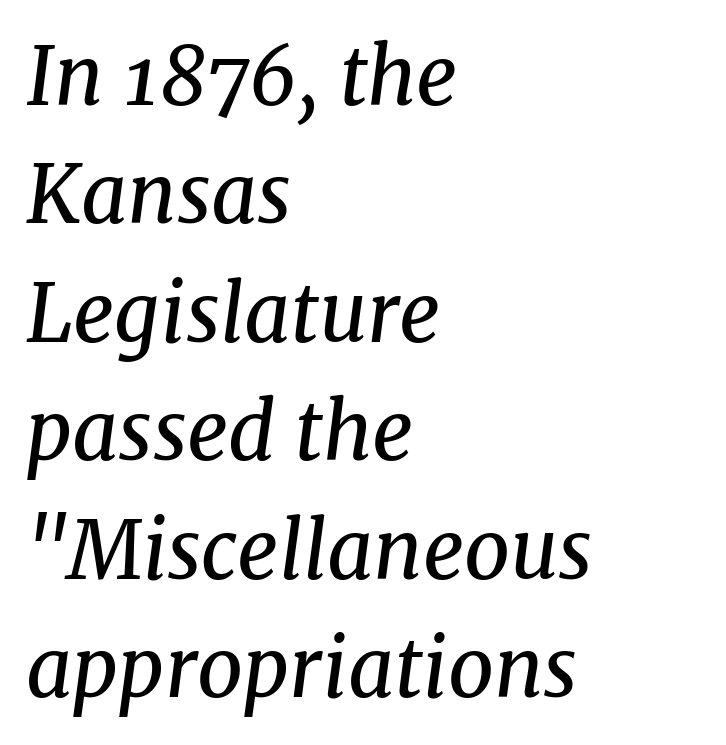
The image shows 80 px regular-weight serif type, italic (leaning right); set left-aligned, normal line spacing (1.48x), normal letter spacing, not underlined; medium stroke contrast and a medium x-height.
